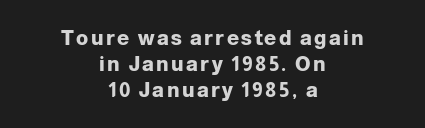
The image shows 20 px bold type, upright; set centered, normal line spacing (1.29x), not underlined.
